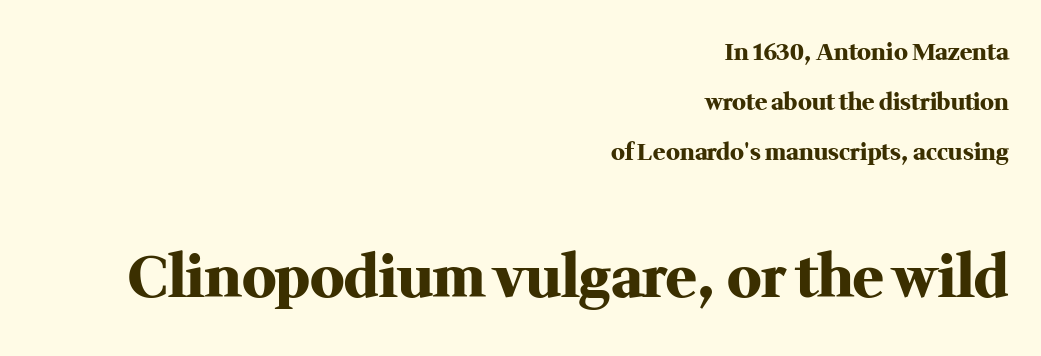
{"serif": "yes", "italic": "no", "bold": "yes", "weight": "heavy", "width": "normal", "stroke_contrast": "medium", "x_height": "medium", "monospaced": "no", "underline": "no", "align": "right", "line_spacing": "loose", "line_spacing_ratio": 2.18, "letter_spacing": "normal", "letter_spacing_em": 0.0, "larger_block": "second", "size_ratio": 2.48, "glyph_px": 57}
